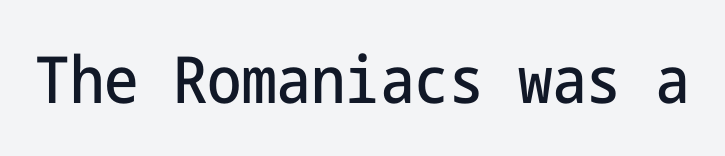
Are there feet on the stems? There aren't — it's a sans. The strip under each line holds only bare page. Caption: standard tracking, unaltered. Vertical strokes here are truly vertical.
